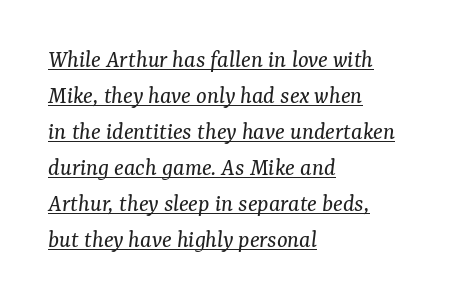
The image shows 25 px text type, italic (leaning right); set left-aligned, normal line spacing (1.44x), normal letter spacing, underlined.
